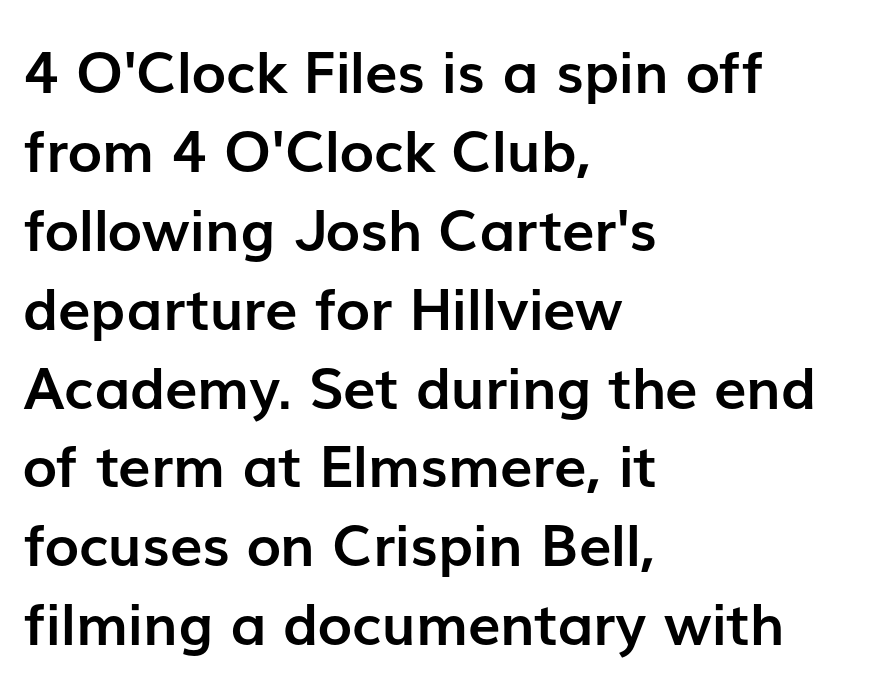
Q: Is the text bold? A: Yes.
Q: Is the text italic (slanted)? A: No, it is upright.
Q: Is the typeface a serif or a sans-serif typeface? A: Sans-serif.
Q: Is the text underlined? A: No.
Q: How is the paragraph aligned? A: Left-aligned.
Q: Is the spacing between letters normal or unusually wide? A: Normal.
Q: Is the spacing between lines tight, normal or loose? A: Normal.
Q: Width (condensed, normal, or wide)? A: Normal.
Q: Stroke contrast? A: Low.
Q: x-height? A: Medium.
Q: Monospaced? A: No.
